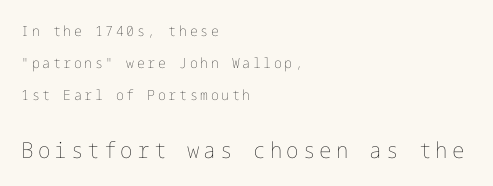
Think standard paragraph weight, or any step lighter than that. Letters rest on an invisible, unmarked baseline. The lines are quadded left. Whoever set this chose breathing room over compactness in the vertical rhythm. The lower block of text is set noticeably larger than the block above it.
